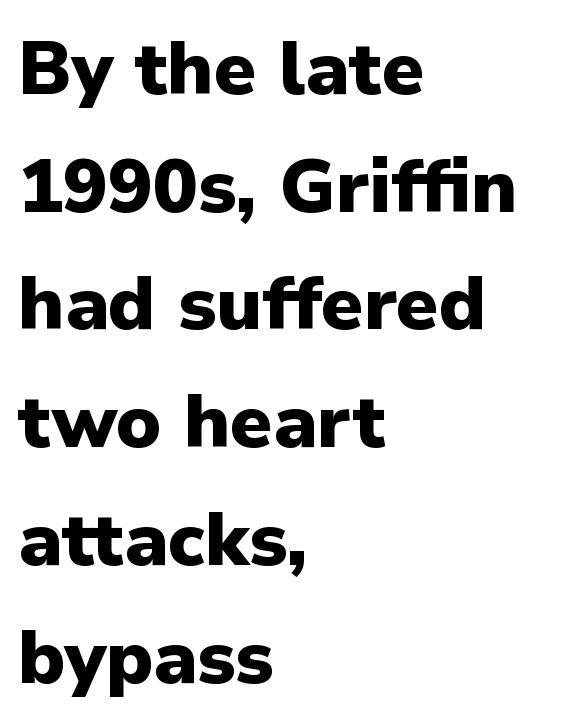
{"serif": "no", "italic": "no", "bold": "yes", "weight": "heavy", "width": "normal", "stroke_contrast": "low", "x_height": "medium", "monospaced": "no", "underline": "no", "align": "left", "line_spacing": "normal", "line_spacing_ratio": 1.57, "letter_spacing": "normal", "letter_spacing_em": 0.0, "glyph_px": 75}
